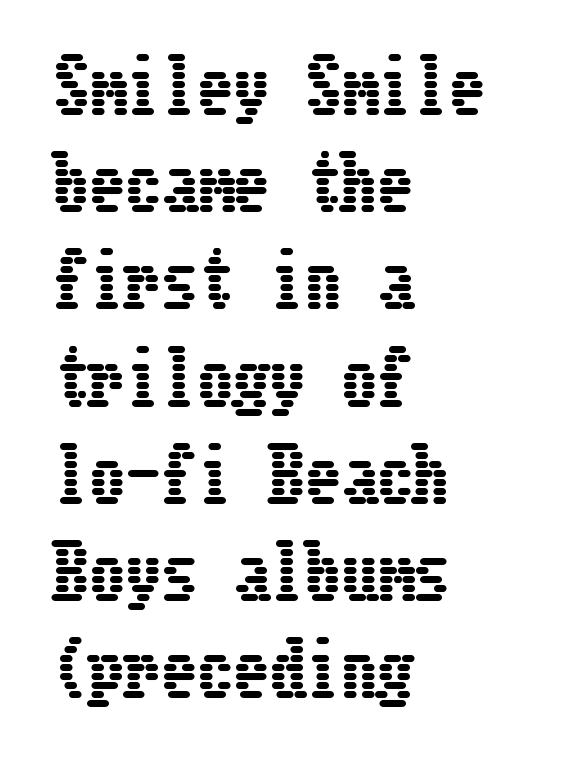
The image shows 72 px condensed type, upright; set left-aligned, normal line spacing (1.35x), normal letter spacing, not underlined; low stroke contrast and a medium x-height.
